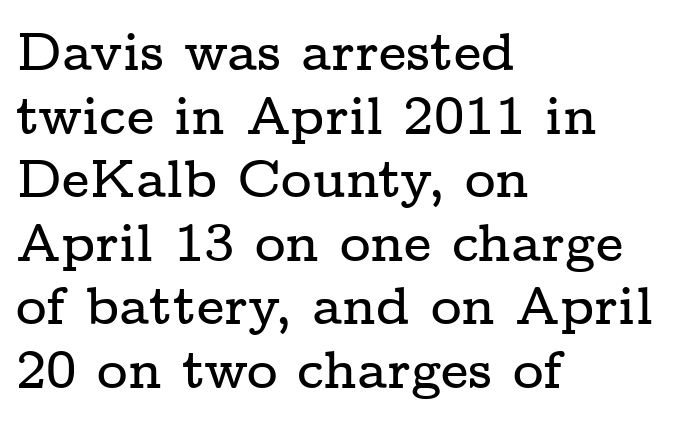
Q: Is the text italic (slanted)? A: No, it is upright.
Q: Is the typeface a serif or a sans-serif typeface? A: Serif.
Q: Is the text underlined? A: No.
Q: How is the paragraph aligned? A: Left-aligned.
Q: Is the spacing between letters normal or unusually wide? A: Normal.
Q: Width (condensed, normal, or wide)? A: Wide.
Q: Stroke contrast? A: Low.
Q: x-height? A: Medium.
Q: Monospaced? A: No.
